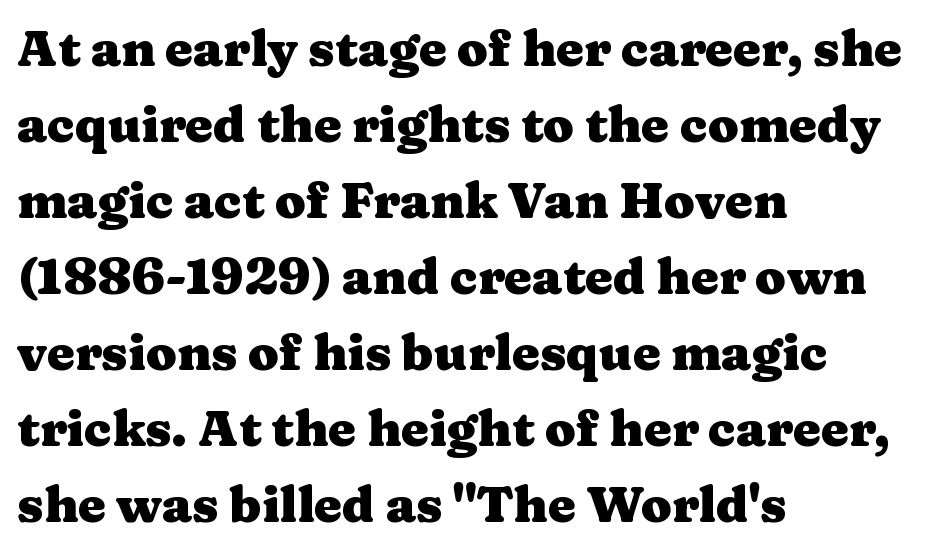
Q: Is the text bold? A: Yes.
Q: Is the text italic (slanted)? A: No, it is upright.
Q: Is the typeface a serif or a sans-serif typeface? A: Serif.
Q: Is the text underlined? A: No.
Q: How is the paragraph aligned? A: Left-aligned.
Q: Is the spacing between letters normal or unusually wide? A: Normal.
Q: Is the spacing between lines tight, normal or loose? A: Normal.
Q: Width (condensed, normal, or wide)? A: Wide.
Q: Stroke contrast? A: Medium.
Q: x-height? A: Medium.
Q: Monospaced? A: No.
